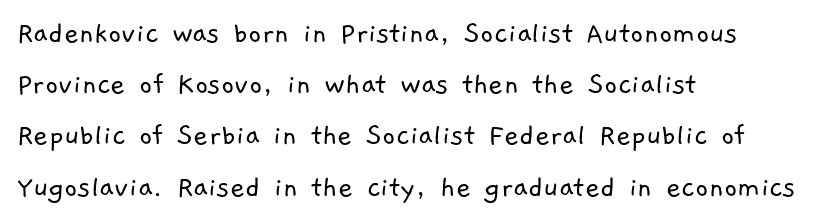
{"serif": "no", "bold": "no", "weight": "light", "width": "normal", "stroke_contrast": "low", "x_height": "medium", "monospaced": "no", "underline": "no", "align": "left", "line_spacing": "normal", "line_spacing_ratio": 1.6, "letter_spacing": "normal", "letter_spacing_em": 0.0, "glyph_px": 32}
